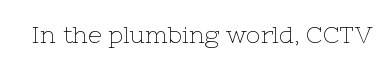
Only glyphs here, with clear space below each row. Notice how the stems are strictly vertical — no italics here. Between one letter and the next there's only the usual sliver of space. Is this a heavy cut? Hardly; it is regular or lighter.
